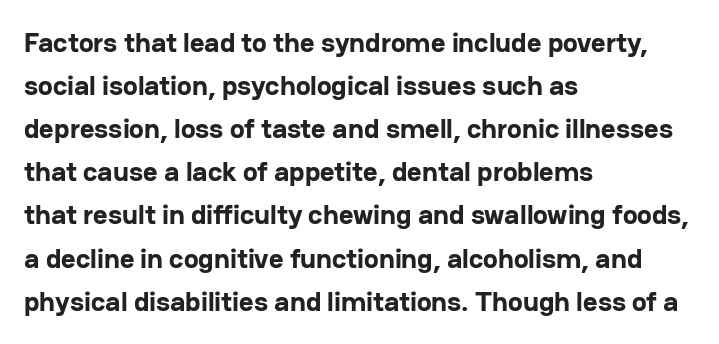
Q: Is the text bold? A: Yes.
Q: Is the text italic (slanted)? A: No, it is upright.
Q: Is the typeface a serif or a sans-serif typeface? A: Sans-serif.
Q: Is the text underlined? A: No.
Q: How is the paragraph aligned? A: Left-aligned.
Q: Is the spacing between letters normal or unusually wide? A: Normal.
Q: Is the spacing between lines tight, normal or loose? A: Normal.
Q: Width (condensed, normal, or wide)? A: Normal.
Q: Stroke contrast? A: Low.
Q: x-height? A: Medium.
Q: Monospaced? A: No.
